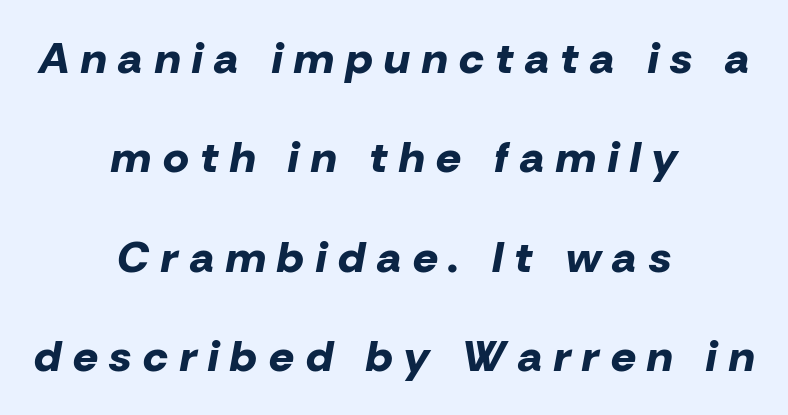
The image shows 44 px bold type, italic (leaning right); set centered, loose line spacing (2.26x), unusually wide letter spacing (+0.27 em), not underlined; low stroke contrast and a medium x-height.
